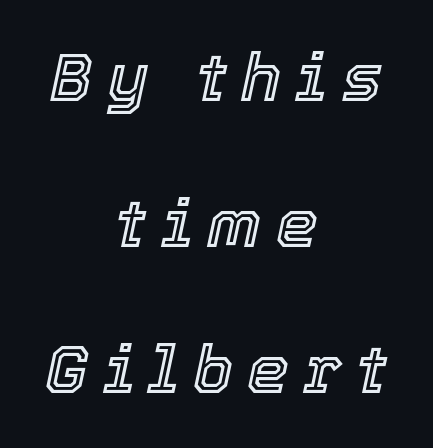
The image shows 67 px text type, italic (leaning right); set centered, loose line spacing (2.18x), unusually wide letter spacing (+0.21 em), not underlined; a medium x-height.
